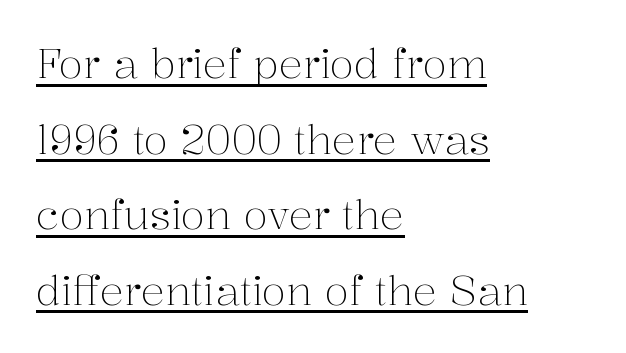
The image shows 40 px light serif type, upright; set left-aligned, line spacing 1.89x, normal letter spacing, underlined; medium stroke contrast and a medium x-height.
